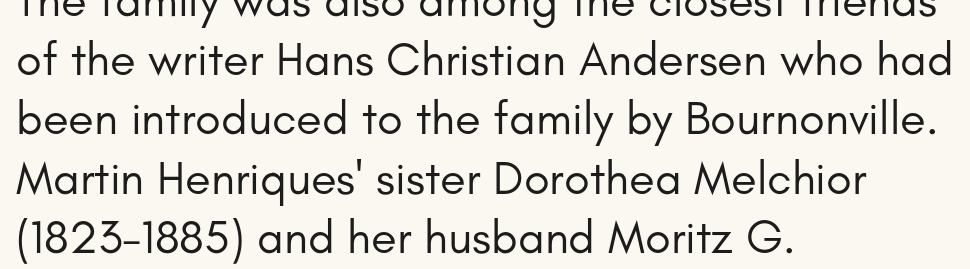
{"serif": "no", "italic": "no", "bold": "no", "weight": "regular", "width": "normal", "stroke_contrast": "low", "x_height": "small", "monospaced": "no", "underline": "no", "align": "left", "line_spacing": "normal", "line_spacing_ratio": 1.26, "letter_spacing": "normal", "letter_spacing_em": 0.0, "glyph_px": 47}
